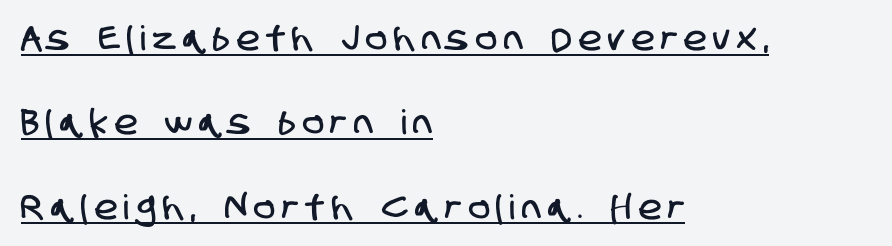
Loose tracking; the words dissolve into strings of separated letters. A typographer would call this underscored text. You could not count columns in this text — the font is proportionally spaced. The type family on display is of the sans-serif kind. Notice how the passage keeps a crisp vertical edge on the left only. Leading: increased.
